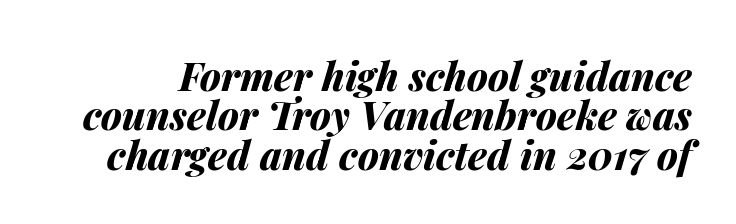
Q: Is the text bold? A: Yes.
Q: Is the text italic (slanted)? A: Yes, it leans right by about 14 degrees.
Q: Is the text underlined? A: No.
Q: Is the spacing between letters normal or unusually wide? A: Normal.
Q: Is the spacing between lines tight, normal or loose? A: Tight.
Q: Width (condensed, normal, or wide)? A: Normal.
Q: Stroke contrast? A: Medium.
Q: x-height? A: Medium.
Q: Monospaced? A: No.
